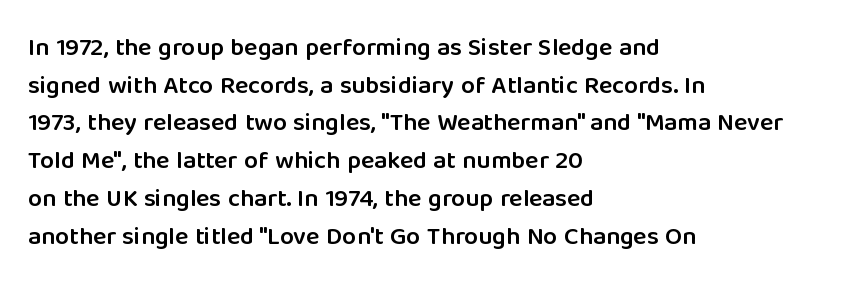
The foot of each line stays bare and open. Horizontal bands of white between lines are of average thickness. A fair bit of extra ink — the face is semibold, not bold. Where is the straight margin? On the left.
